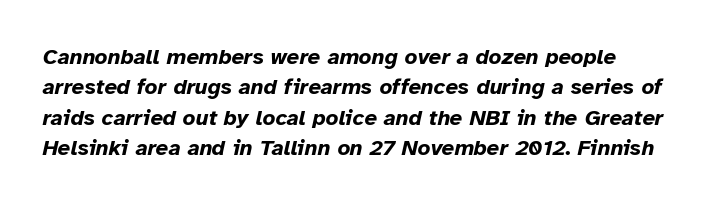
The image shows 22 px bold type, italic (leaning right); set normal line spacing (1.38x), normal letter spacing, not underlined.
